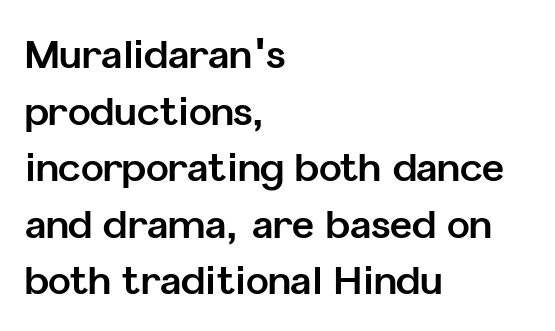
Q: Is the text bold? A: Yes.
Q: Is the text italic (slanted)? A: No, it is upright.
Q: Is the typeface a serif or a sans-serif typeface? A: Sans-serif.
Q: Is the text underlined? A: No.
Q: How is the paragraph aligned? A: Left-aligned.
Q: Is the spacing between letters normal or unusually wide? A: Normal.
Q: Is the spacing between lines tight, normal or loose? A: Normal.
Q: Width (condensed, normal, or wide)? A: Normal.
Q: Stroke contrast? A: Low.
Q: x-height? A: Medium.
Q: Monospaced? A: No.
